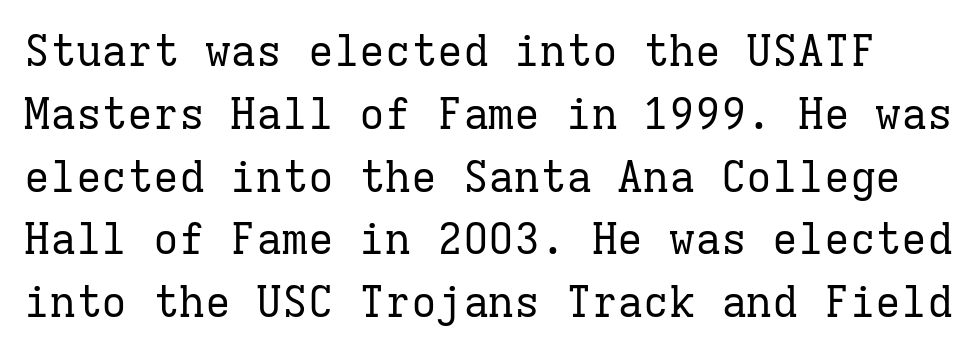
Q: Is the text bold? A: No.
Q: Is the text italic (slanted)? A: No, it is upright.
Q: Is the typeface a serif or a sans-serif typeface? A: Serif.
Q: Is the text underlined? A: No.
Q: Is the spacing between letters normal or unusually wide? A: Normal.
Q: Is the spacing between lines tight, normal or loose? A: Normal.
Q: Width (condensed, normal, or wide)? A: Normal.
Q: Stroke contrast? A: Low.
Q: x-height? A: Medium.
Q: Monospaced? A: Yes.
